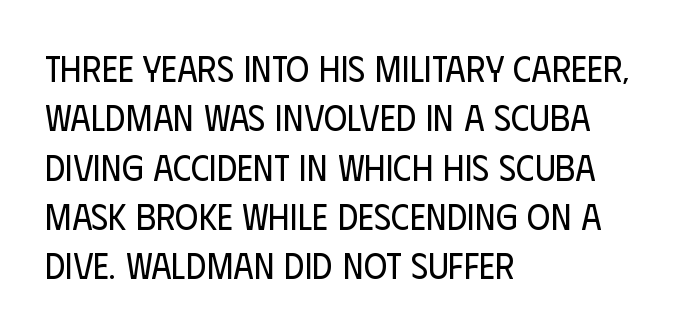
{"serif": "no", "italic": "no", "bold": "no", "weight": "regular", "width": "condensed", "stroke_contrast": "low", "x_height": "large", "monospaced": "no", "underline": "no", "align": "left", "line_spacing": "normal", "line_spacing_ratio": 1.37, "letter_spacing": "normal", "letter_spacing_em": 0.0, "glyph_px": 36}
